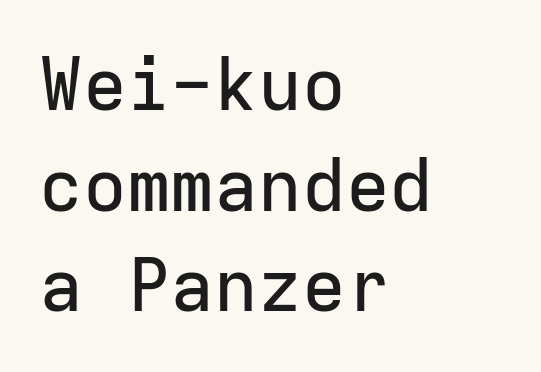
The image shows 73 px sans-serif type, upright, monospaced; set left-aligned, normal line spacing (1.38x), normal letter spacing, not underlined; low stroke contrast and a medium x-height.
